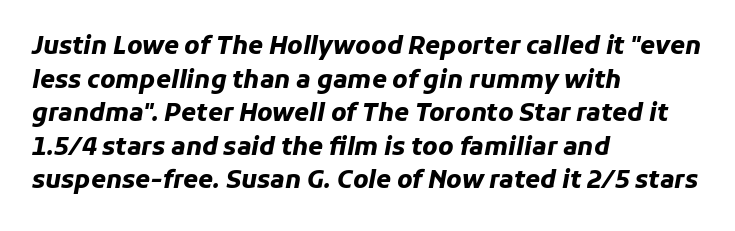
{"italic": "yes", "lean": "right", "slant_degrees": 11, "bold": "yes", "underline": "no", "align": "left", "line_spacing": "normal", "line_spacing_ratio": 1.4, "letter_spacing": "normal", "letter_spacing_em": 0.0, "glyph_px": 24}
